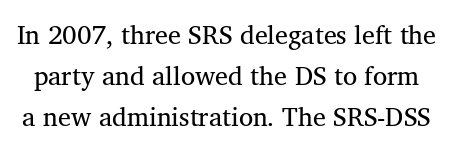
Q: Is the text underlined? A: No.
Q: Is the spacing between letters normal or unusually wide? A: Normal.
Q: Is the spacing between lines tight, normal or loose? A: Normal.
